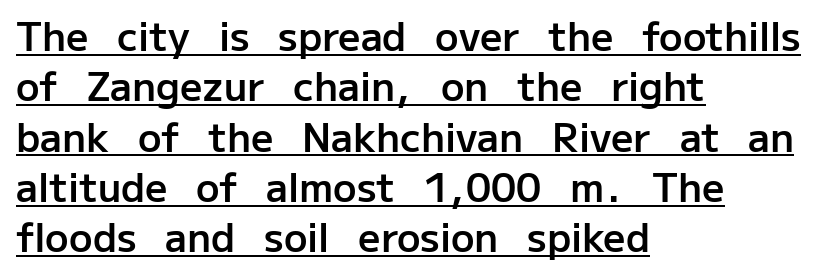
The image shows 39 px semibold sans-serif type, upright; set left-aligned, normal line spacing (1.29x), normal letter spacing, underlined; low stroke contrast and a medium x-height.
